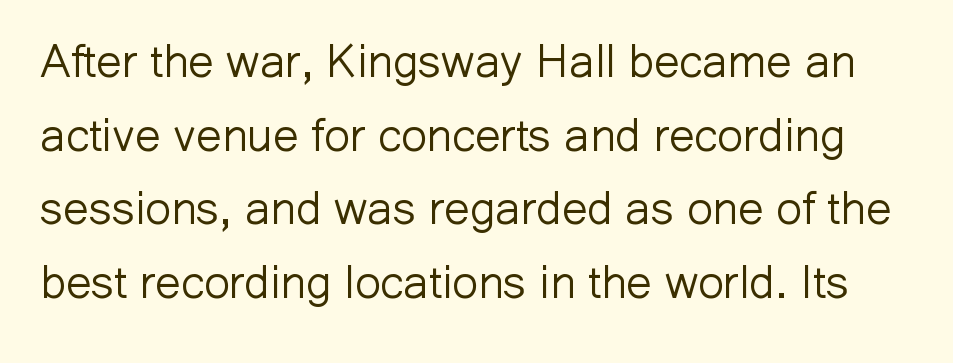
Q: Is the text bold? A: No.
Q: Is the text italic (slanted)? A: No, it is upright.
Q: Is the typeface a serif or a sans-serif typeface? A: Sans-serif.
Q: Is the text underlined? A: No.
Q: Is the spacing between letters normal or unusually wide? A: Normal.
Q: Is the spacing between lines tight, normal or loose? A: Normal.
Q: Width (condensed, normal, or wide)? A: Normal.
Q: Stroke contrast? A: Low.
Q: x-height? A: Medium.
Q: Monospaced? A: No.
